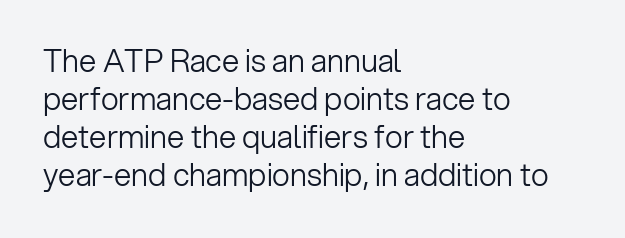
{"serif": "no", "italic": "no", "bold": "no", "weight": "light", "width": "normal", "stroke_contrast": "low", "x_height": "medium", "monospaced": "no", "underline": "no", "align": "left", "line_spacing_ratio": 1.23, "letter_spacing": "normal", "letter_spacing_em": 0.0, "glyph_px": 31}
